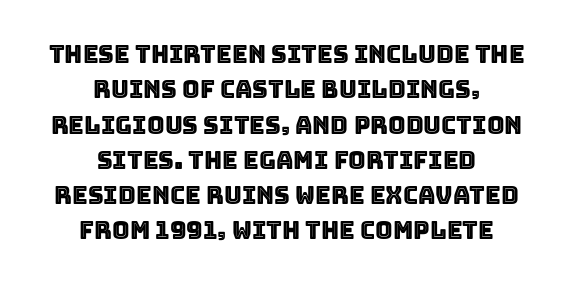
{"italic": "no", "underline": "no", "align": "center", "line_spacing": "normal", "line_spacing_ratio": 1.47, "letter_spacing": "normal", "letter_spacing_em": 0.0, "glyph_px": 24}
